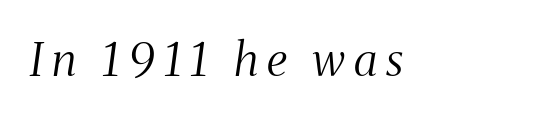
The image shows 46 px light, condensed serif type, italic (leaning right); set unusually wide letter spacing (+0.2 em), not underlined; medium stroke contrast and a medium x-height.
